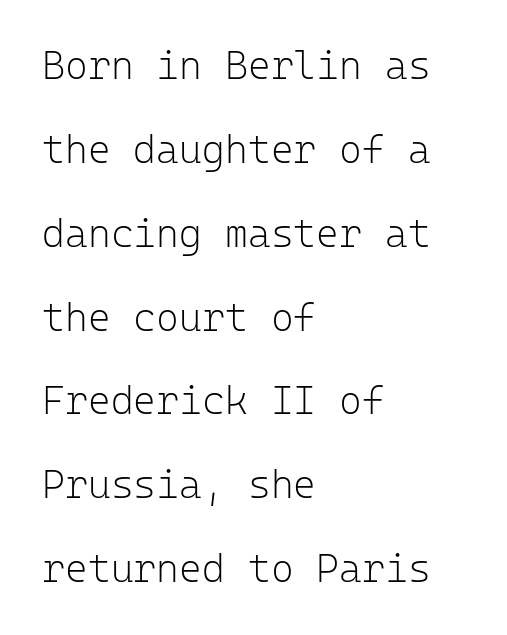
The image shows 39 px light sans-serif type, upright, monospaced; set left-aligned, loose line spacing (2.15x), normal letter spacing, not underlined; low stroke contrast and a medium x-height.
